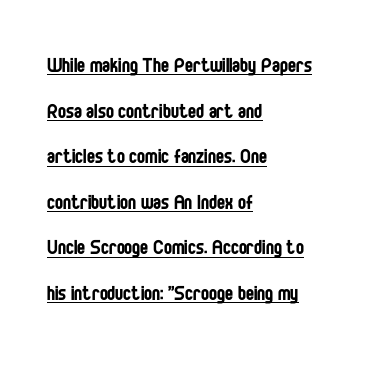
Line starts are locked; line ends wander. Observe the ordinary spacing: letters are neighbours, not strangers. The block of text is sparse from top to bottom, with ample space between rows. Is this a heavy cut? Hardly; it is regular or lighter.
